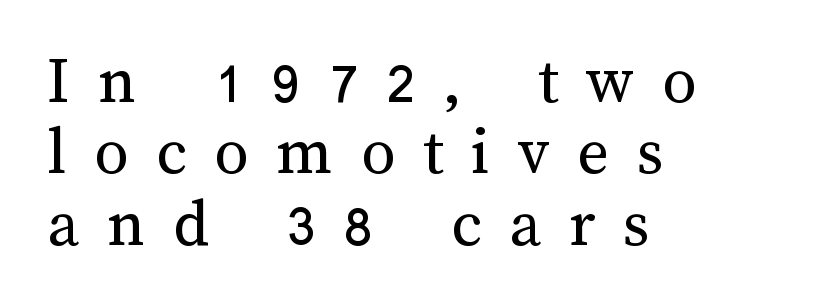
The image shows 68 px regular-weight type, upright; set left-aligned, tight line spacing (1.05x), unusually wide letter spacing (+0.41 em), not underlined; medium stroke contrast and a medium x-height.
